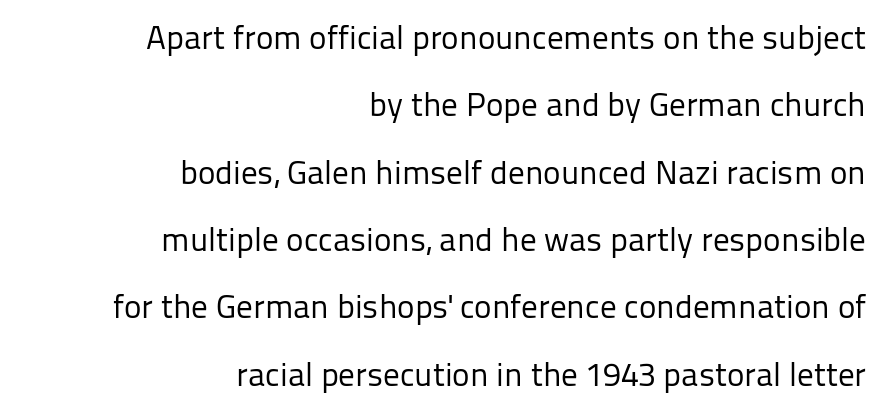
The image shows 33 px regular-weight sans-serif type, upright; set right-aligned, loose line spacing (2.04x), normal letter spacing, not underlined; low stroke contrast and a medium x-height.
